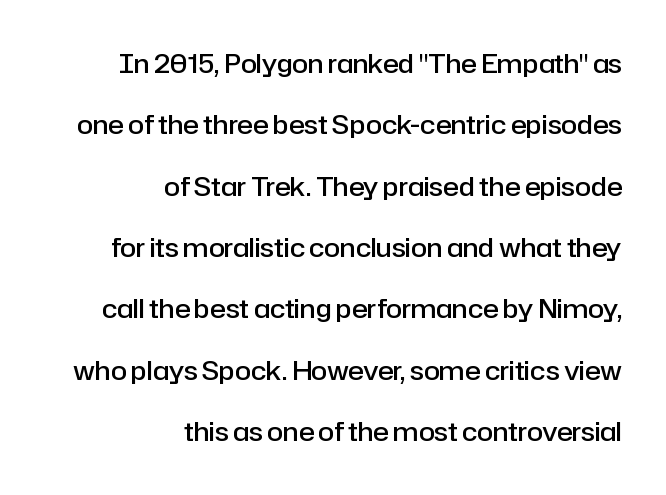
Q: Is the text bold? A: Semi-bold.
Q: Is the text italic (slanted)? A: No, it is upright.
Q: Is the text underlined? A: No.
Q: How is the paragraph aligned? A: Right-aligned.
Q: Is the spacing between letters normal or unusually wide? A: Normal.
Q: Is the spacing between lines tight, normal or loose? A: Loose.
